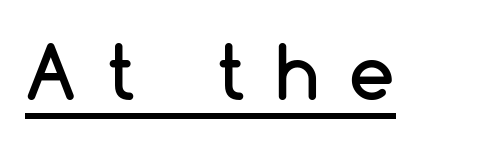
{"serif": "no", "italic": "no", "width": "normal", "stroke_contrast": "low", "x_height": "medium", "monospaced": "no", "underline": "yes", "letter_spacing": "wide", "letter_spacing_em": 0.42, "glyph_px": 73}
